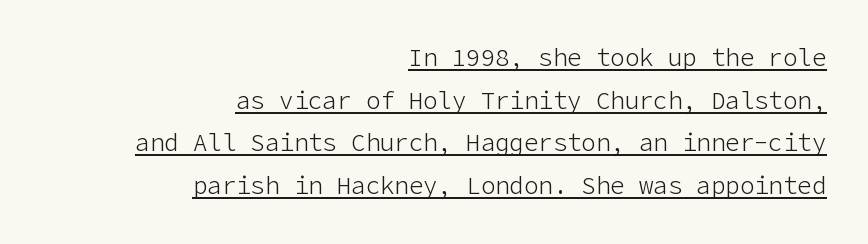
Q: Is the text bold? A: No.
Q: Is the text italic (slanted)? A: No, it is upright.
Q: Is the text underlined? A: Yes.
Q: How is the paragraph aligned? A: Right-aligned.
Q: Is the spacing between letters normal or unusually wide? A: Normal.
